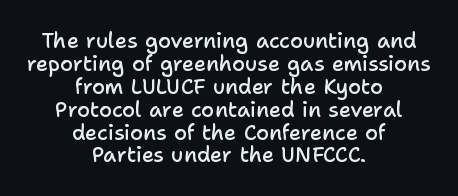
Q: Is the text bold? A: Semi-bold.
Q: Is the text italic (slanted)? A: No, it is upright.
Q: Is the text underlined? A: No.
Q: How is the paragraph aligned? A: Centered.
Q: Is the spacing between letters normal or unusually wide? A: Normal.
Q: Is the spacing between lines tight, normal or loose? A: Tight.
